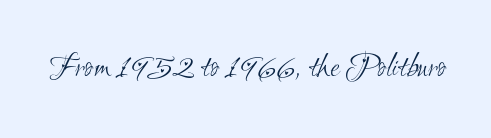
{"serif": "no", "bold": "no", "weight": "light", "width": "condensed", "stroke_contrast": "medium", "x_height": "small", "monospaced": "no", "underline": "no", "letter_spacing": "normal", "letter_spacing_em": 0.0, "glyph_px": 34}
